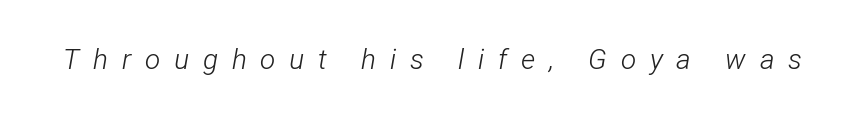
The letters are spread apart with noticeably loose tracking. The rendering uses natural spacing where letterforms have individual widths. Notice how the stems are inclined rather than vertical — that's the hallmark of italics. On a weight scale, this lands at 450 or below. Underline: absent.
